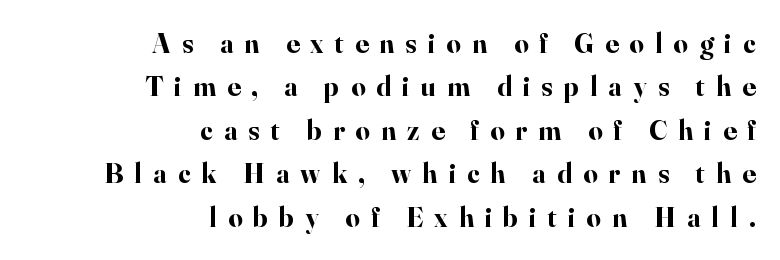
{"serif": "yes", "italic": "no", "bold": "yes", "weight": "bold", "width": "normal", "stroke_contrast": "high", "x_height": "small", "monospaced": "no", "underline": "no", "align": "right", "line_spacing": "normal", "line_spacing_ratio": 1.55, "letter_spacing": "wide", "letter_spacing_em": 0.4, "glyph_px": 28}
